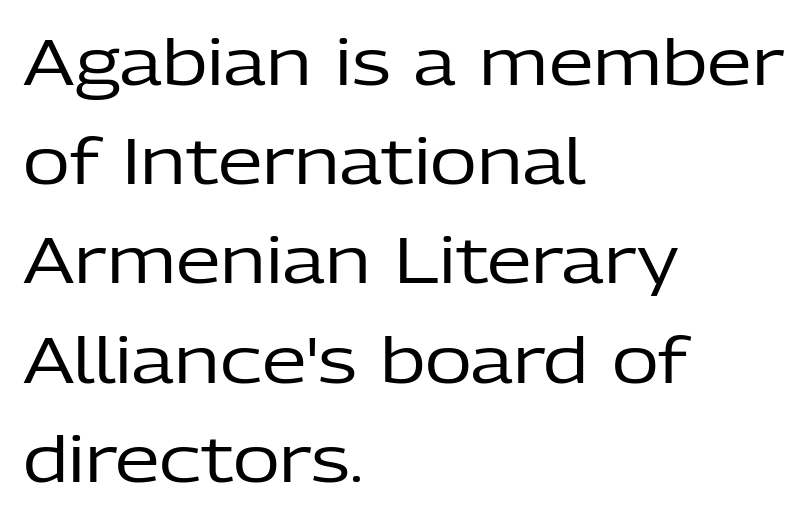
The image shows 64 px regular-weight sans-serif type, upright; set left-aligned, normal line spacing (1.55x), normal letter spacing, not underlined; low stroke contrast and a medium x-height.
